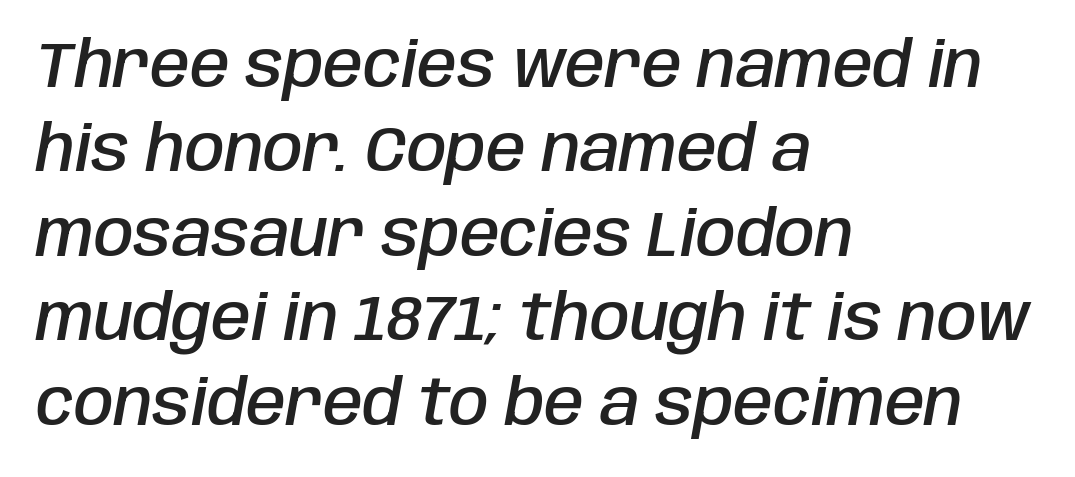
Q: Is the text bold? A: Semi-bold.
Q: Is the text italic (slanted)? A: Yes, it leans right by about 10 degrees.
Q: Is the text underlined? A: No.
Q: How is the paragraph aligned? A: Left-aligned.
Q: Is the spacing between letters normal or unusually wide? A: Normal.
Q: Is the spacing between lines tight, normal or loose? A: Normal.
Q: Width (condensed, normal, or wide)? A: Condensed.
Q: Stroke contrast? A: Low.
Q: x-height? A: Large.
Q: Monospaced? A: No.
